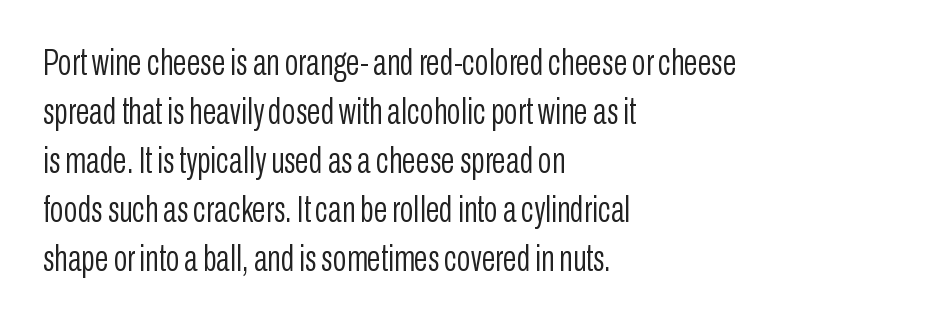
Q: Is the text bold? A: No.
Q: Is the text italic (slanted)? A: No, it is upright.
Q: Is the typeface a serif or a sans-serif typeface? A: Sans-serif.
Q: Is the text underlined? A: No.
Q: How is the paragraph aligned? A: Left-aligned.
Q: Is the spacing between letters normal or unusually wide? A: Normal.
Q: Is the spacing between lines tight, normal or loose? A: Normal.
Q: Width (condensed, normal, or wide)? A: Condensed.
Q: Stroke contrast? A: Low.
Q: x-height? A: Medium.
Q: Monospaced? A: No.
